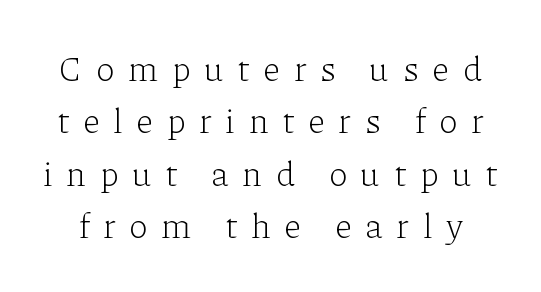
Q: Is the text bold? A: No.
Q: Is the text italic (slanted)? A: No, it is upright.
Q: Is the typeface a serif or a sans-serif typeface? A: Serif.
Q: Is the text underlined? A: No.
Q: Is the spacing between letters normal or unusually wide? A: Unusually wide.
Q: Is the spacing between lines tight, normal or loose? A: Normal.
Q: Width (condensed, normal, or wide)? A: Normal.
Q: Stroke contrast? A: Low.
Q: x-height? A: Medium.
Q: Monospaced? A: No.
